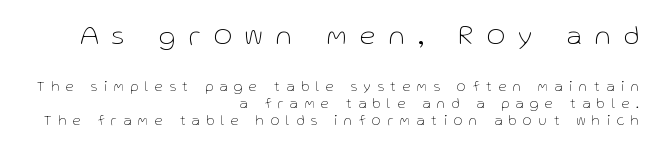
{"serif": "no", "italic": "no", "bold": "no", "weight": "thin", "width": "normal", "stroke_contrast": "low", "x_height": "medium", "monospaced": "no", "underline": "no", "align": "right", "line_spacing_ratio": 1.21, "letter_spacing": "wide", "letter_spacing_em": 0.49, "larger_block": "first", "size_ratio": 2.0, "glyph_px": 28}
